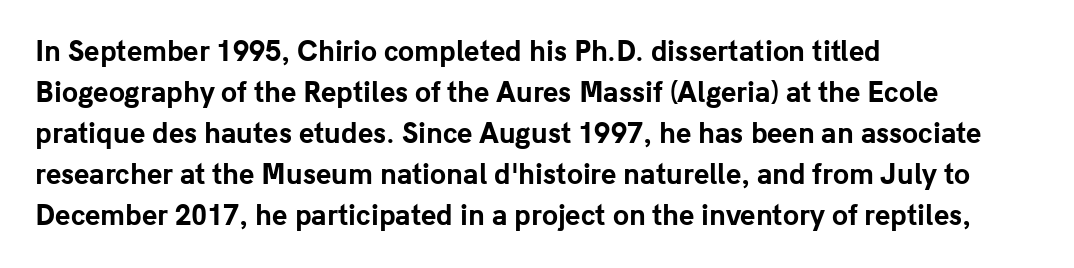
{"italic": "no", "bold": "yes", "underline": "no", "align": "left", "line_spacing": "normal", "line_spacing_ratio": 1.58, "letter_spacing": "normal", "letter_spacing_em": 0.0, "glyph_px": 26}
